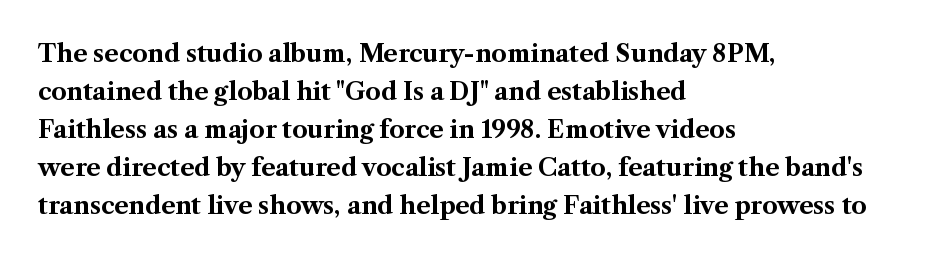
The image shows 24 px bold type, upright; set left-aligned, normal line spacing (1.58x), normal letter spacing, not underlined.
